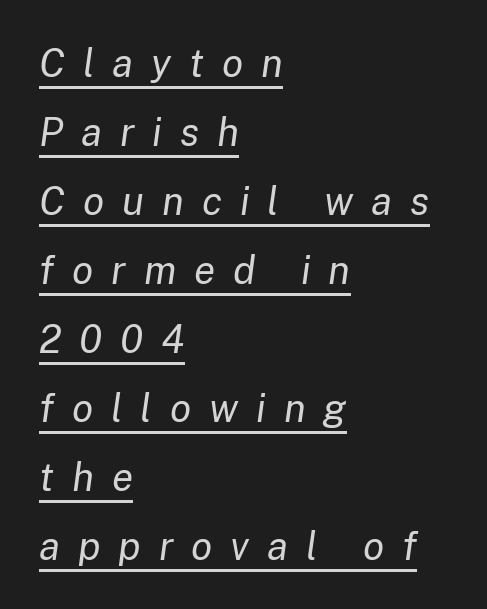
The font sits on the lighter half of the weight spectrum, regular included. Is the letter spacing exaggerated? Yes — the characters are pushed far apart. The rendered words wear a rule along their underside. In terms of posture, this sample is oblique. Is this a fixed-width face? No — the glyphs have proportional, varying widths. The paragraph shown leans on its left margin.
